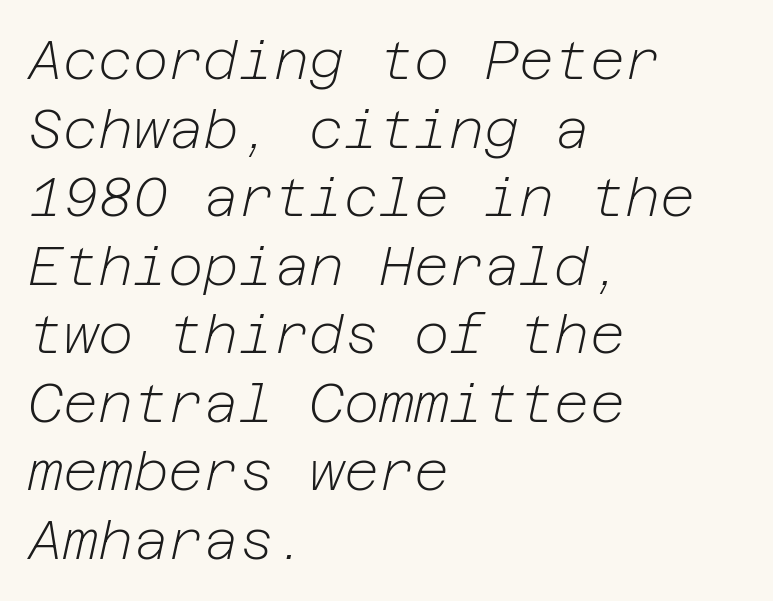
The space beneath each line is pristine and unruled. The characters are drawn with everyday or finer stroke widths. Would a proofreader flag this as italicized? Yes. Compared with a centered layout, this one pins lines to the left instead.
